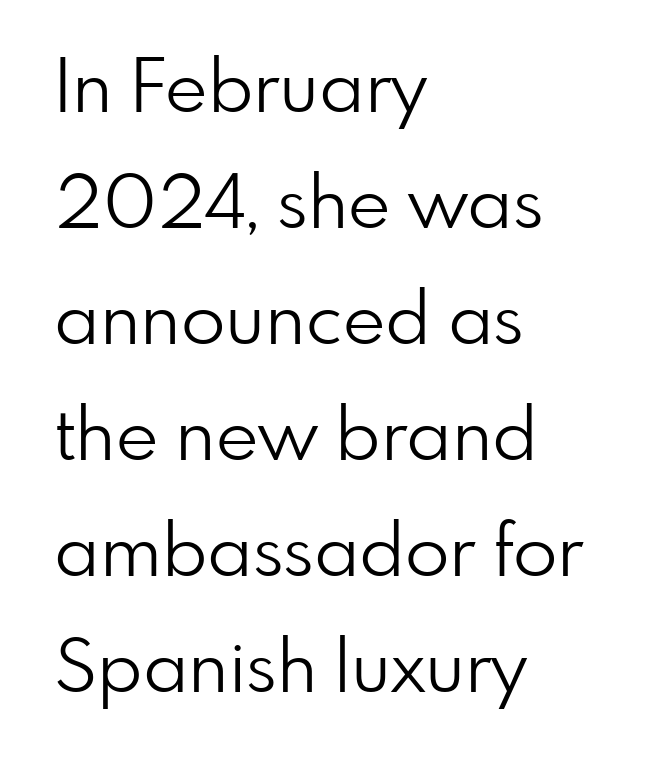
Q: Is the text bold? A: No.
Q: Is the text italic (slanted)? A: No, it is upright.
Q: Is the typeface a serif or a sans-serif typeface? A: Sans-serif.
Q: Is the text underlined? A: No.
Q: How is the paragraph aligned? A: Left-aligned.
Q: Is the spacing between letters normal or unusually wide? A: Normal.
Q: Is the spacing between lines tight, normal or loose? A: Normal.
Q: Width (condensed, normal, or wide)? A: Normal.
Q: Stroke contrast? A: Low.
Q: x-height? A: Small.
Q: Monospaced? A: No.
